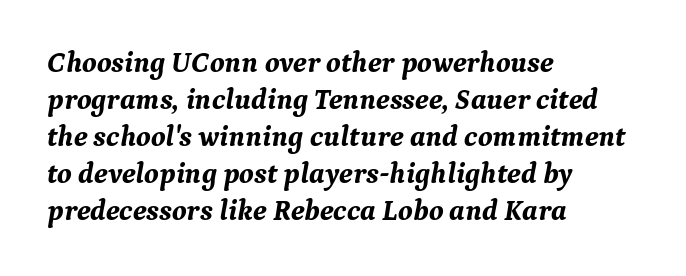
Q: Is the text bold? A: Yes.
Q: Is the text italic (slanted)? A: Yes, it leans right by about 9 degrees.
Q: Is the typeface a serif or a sans-serif typeface? A: Serif.
Q: Is the text underlined? A: No.
Q: How is the paragraph aligned? A: Left-aligned.
Q: Is the spacing between letters normal or unusually wide? A: Normal.
Q: Is the spacing between lines tight, normal or loose? A: Normal.
Q: Width (condensed, normal, or wide)? A: Normal.
Q: Stroke contrast? A: Medium.
Q: x-height? A: Medium.
Q: Monospaced? A: No.
